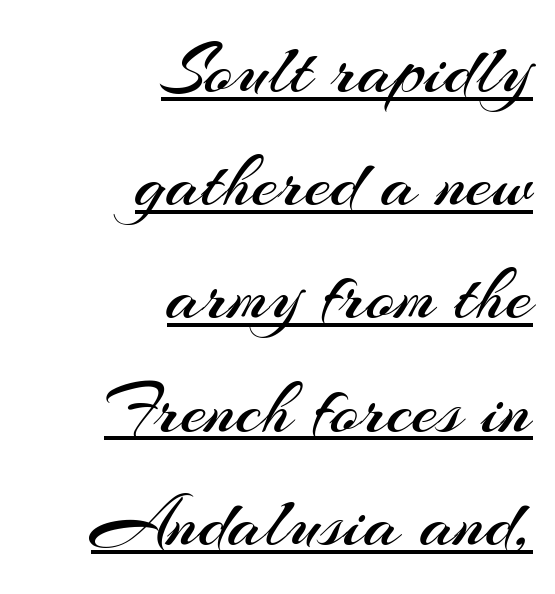
{"serif": "no", "bold": "no", "weight": "regular", "width": "normal", "stroke_contrast": "medium", "x_height": "small", "monospaced": "no", "underline": "yes", "align": "right", "line_spacing": "normal", "line_spacing_ratio": 1.51, "letter_spacing": "normal", "letter_spacing_em": 0.0, "glyph_px": 75}
